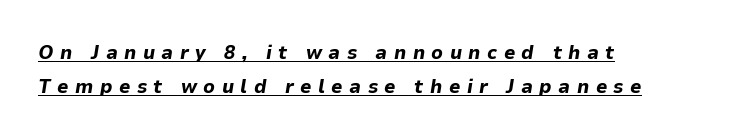
{"italic": "yes", "lean": "right", "slant_degrees": 9, "bold": "yes", "underline": "yes", "align": "left", "line_spacing_ratio": 1.71, "letter_spacing": "wide", "letter_spacing_em": 0.32, "glyph_px": 20}
